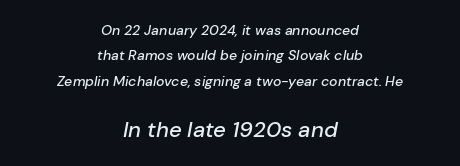
A typesetter would call this zero additional tracking. The glyphs look as if they've been sheared to an angle. Every row of glyphs is offset so its center matches the block's center. Whoever set this made the second block the dominant, larger element.
